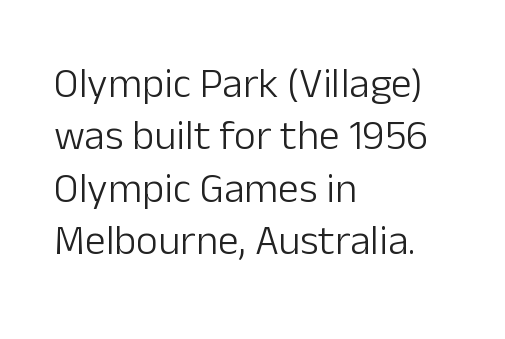
{"serif": "no", "italic": "no", "bold": "no", "weight": "light", "width": "normal", "stroke_contrast": "low", "x_height": "medium", "monospaced": "no", "underline": "no", "align": "left", "line_spacing": "normal", "line_spacing_ratio": 1.25, "letter_spacing": "normal", "letter_spacing_em": 0.0, "glyph_px": 42}
